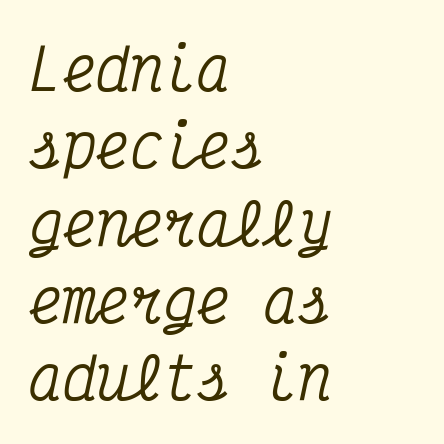
The area under the type is left untouched. Italic: yes, the glyphs are oblique. Looks like terminal output: every glyph gets an equal slot. The ragged edge is on the right, which tells us the setting is flush left. Notice how descenders clear the ascenders below comfortably — that's standard leading. The line texture is even and compact thanks to regular tracking.
